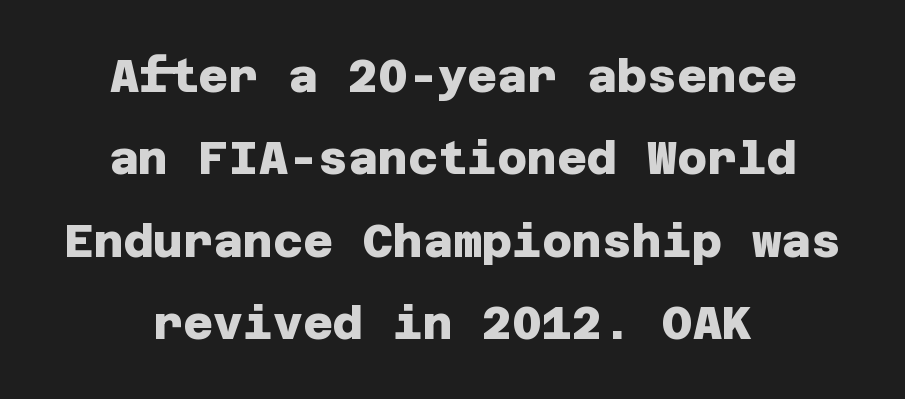
The rendering shows plain stroke endings on the letterforms — a sans-serif design. The letterforms sit shoulder to shoulder at normal distance. Check the space under the baseline: it is left empty. The typesetting leans heavy: a genuine bold.
